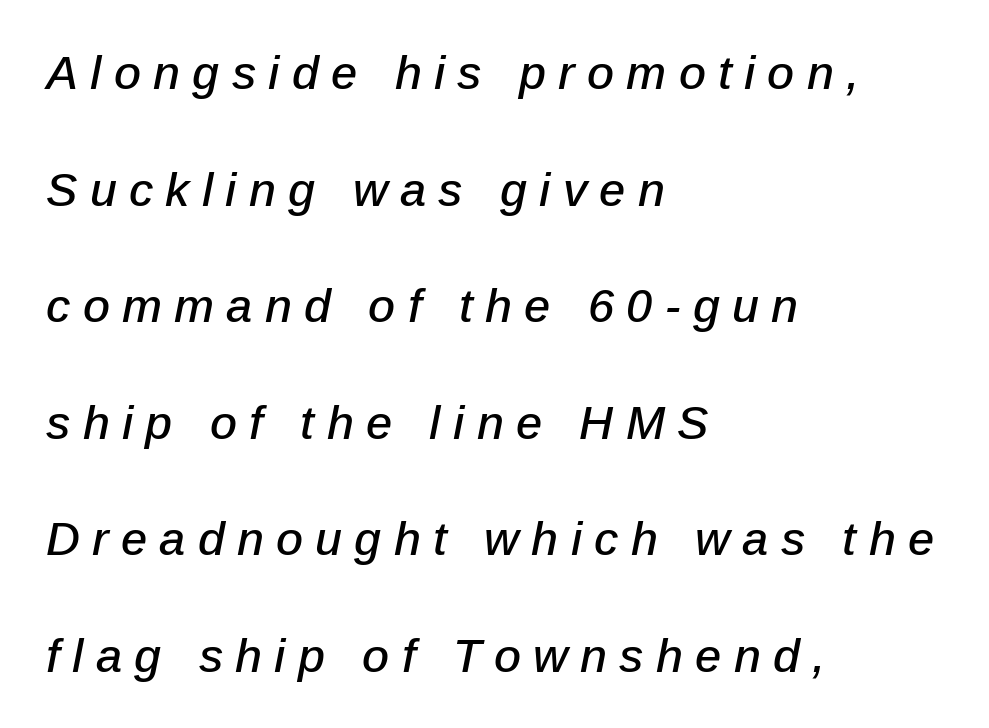
Q: Is the text italic (slanted)? A: Yes, it leans right by about 12 degrees.
Q: Is the text underlined? A: No.
Q: How is the paragraph aligned? A: Left-aligned.
Q: Is the spacing between letters normal or unusually wide? A: Unusually wide.
Q: Is the spacing between lines tight, normal or loose? A: Loose.
Q: Width (condensed, normal, or wide)? A: Normal.
Q: Stroke contrast? A: Low.
Q: x-height? A: Medium.
Q: Monospaced? A: No.
